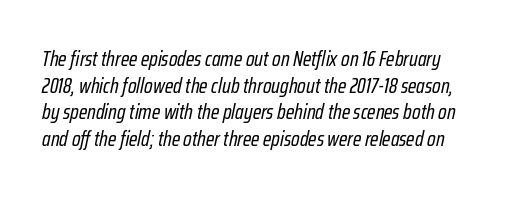
{"italic": "yes", "lean": "right", "slant_degrees": 12, "bold": "no", "underline": "no", "line_spacing": "normal", "line_spacing_ratio": 1.27, "letter_spacing": "normal", "letter_spacing_em": 0.0, "glyph_px": 21}
